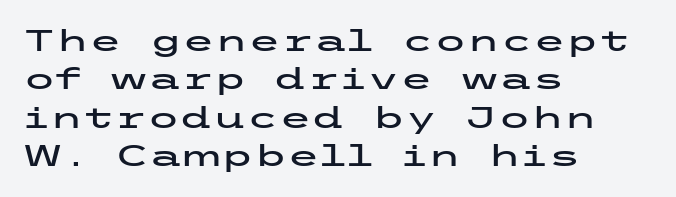
The image shows 30 px wide sans-serif type, upright; set left-aligned, normal line spacing (1.28x), normal letter spacing, not underlined; low stroke contrast and a medium x-height.
